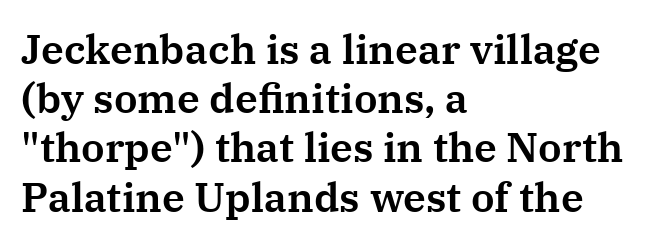
Q: Is the text italic (slanted)? A: No, it is upright.
Q: Is the typeface a serif or a sans-serif typeface? A: Serif.
Q: Is the text underlined? A: No.
Q: How is the paragraph aligned? A: Left-aligned.
Q: Is the spacing between letters normal or unusually wide? A: Normal.
Q: Width (condensed, normal, or wide)? A: Normal.
Q: Stroke contrast? A: Medium.
Q: x-height? A: Medium.
Q: Monospaced? A: No.
